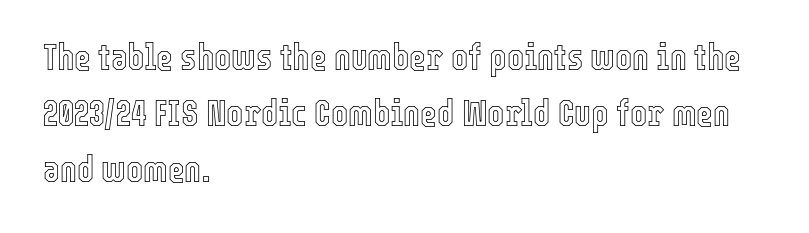
Proportional: the letters do not fall into vertical columns. These lines stack with their left ends in a neat column. The space beneath each line is pristine and unruled. The letterforms sit shoulder to shoulder at normal distance.
